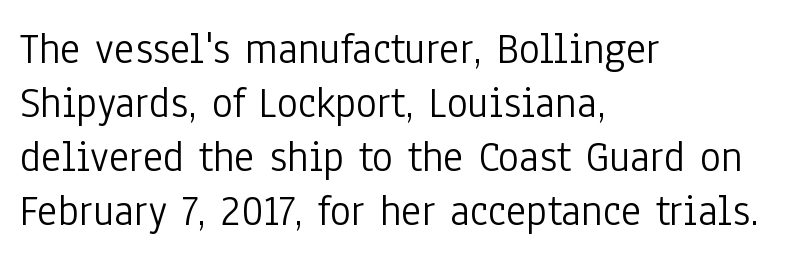
The image shows 44 px light, condensed sans-serif type, upright; set left-aligned, line spacing 1.23x, normal letter spacing, not underlined; low stroke contrast and a medium x-height.
